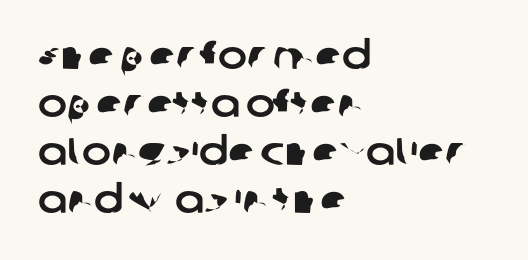
The rag falls on the right side of this text block. Note the varied advance widths — an 'i' is clearly narrower than an 'm'. Look at the tracking — it's just the regular setting, nothing added. Stroke terminals: plain, sans-serif.
